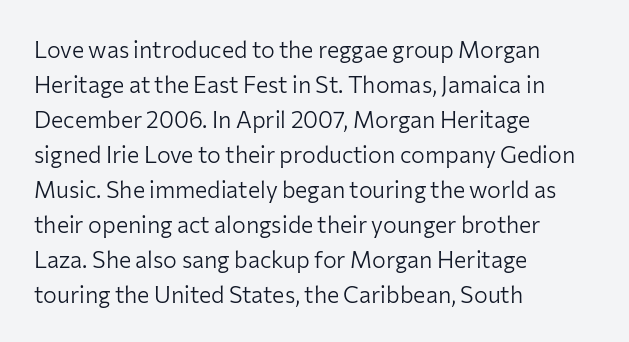
{"italic": "no", "bold": "no", "underline": "no", "align": "left", "line_spacing": "normal", "line_spacing_ratio": 1.52, "letter_spacing": "normal", "letter_spacing_em": 0.0, "glyph_px": 23}
